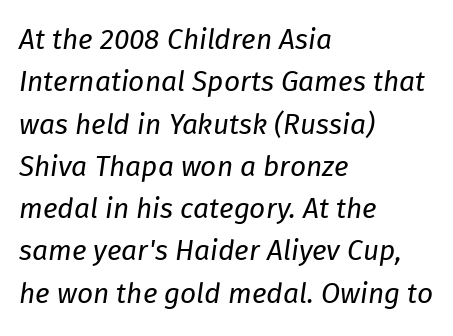
{"italic": "yes", "lean": "right", "slant_degrees": 8, "bold": "no", "weight": "regular", "width": "normal", "stroke_contrast": "low", "x_height": "medium", "monospaced": "no", "underline": "no", "align": "left", "line_spacing": "normal", "line_spacing_ratio": 1.51, "letter_spacing": "normal", "letter_spacing_em": 0.0, "glyph_px": 28}
